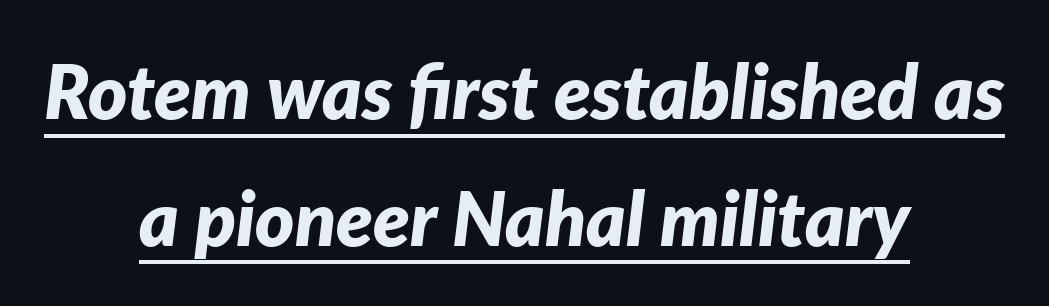
The image shows 75 px bold type, italic (leaning right); set centered, normal line spacing (1.69x), normal letter spacing, underlined; low stroke contrast and a medium x-height.
